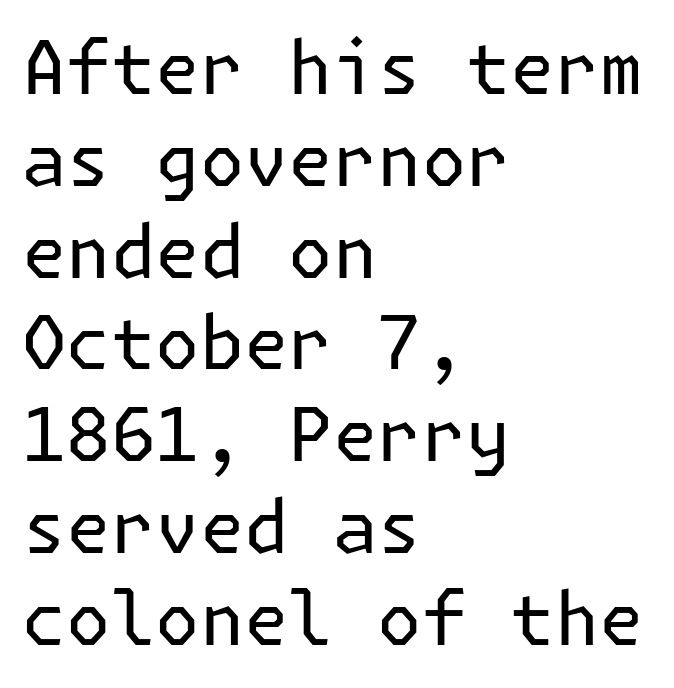
{"serif": "no", "italic": "no", "bold": "no", "weight": "regular", "width": "normal", "stroke_contrast": "low", "x_height": "medium", "underline": "no", "align": "left", "line_spacing_ratio": 1.24, "letter_spacing": "normal", "letter_spacing_em": 0.0, "glyph_px": 74}
